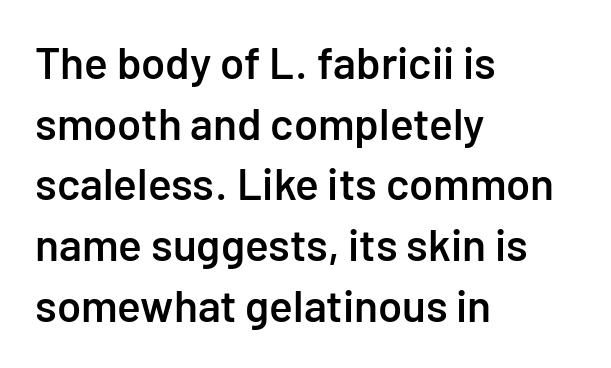
The image shows 44 px semibold sans-serif type, upright; set left-aligned, normal line spacing (1.38x), normal letter spacing, not underlined; low stroke contrast and a medium x-height.
